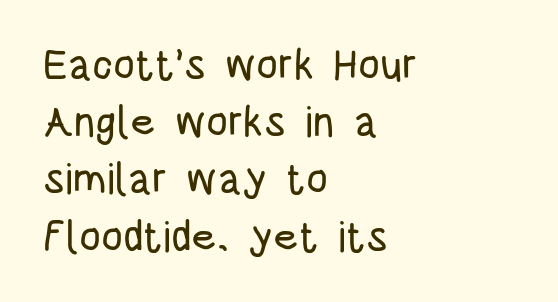
Check where the strokes stop: nothing finishes them off — pure sans. Summary of vertical rhythm: regular, with standard interline spacing. If you drew a ruler down the left edge, every line would touch it. The gaps between neighbouring characters are ordinary and unremarkable.
